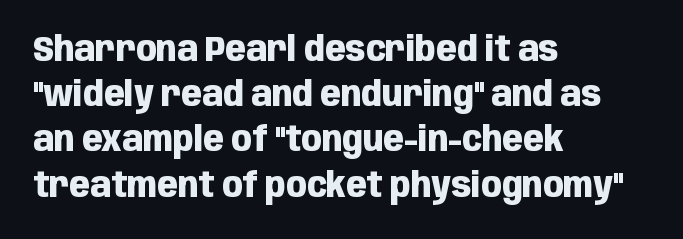
Q: Is the text bold? A: Yes.
Q: Is the text italic (slanted)? A: No, it is upright.
Q: Is the typeface a serif or a sans-serif typeface? A: Sans-serif.
Q: Is the text underlined? A: No.
Q: How is the paragraph aligned? A: Left-aligned.
Q: Is the spacing between letters normal or unusually wide? A: Normal.
Q: Is the spacing between lines tight, normal or loose? A: Normal.
Q: Width (condensed, normal, or wide)? A: Condensed.
Q: Stroke contrast? A: Low.
Q: x-height? A: Large.
Q: Monospaced? A: No.
